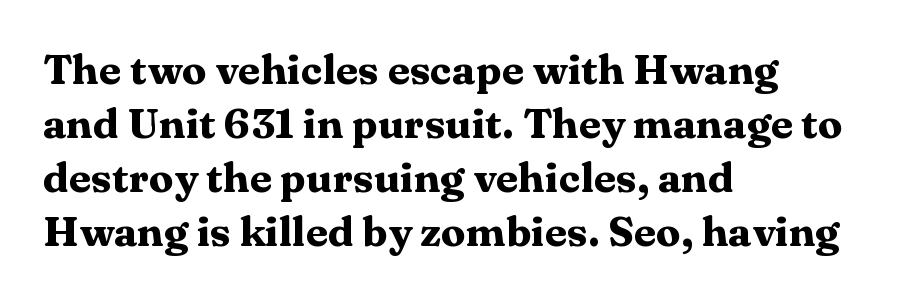
The image shows 41 px heavy, wide serif type, upright; set left-aligned, normal line spacing (1.32x), normal letter spacing, not underlined; medium stroke contrast and a medium x-height.
